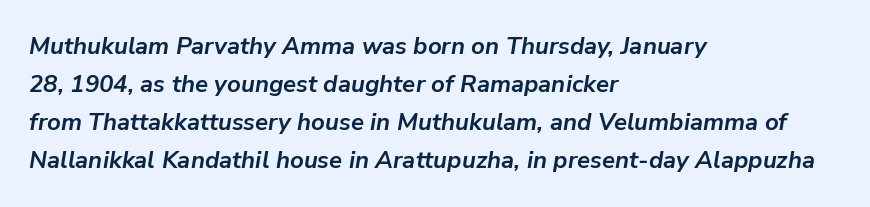
{"italic": "yes", "lean": "right", "slant_degrees": 9, "bold": "yes", "underline": "no", "align": "left", "line_spacing": "normal", "line_spacing_ratio": 1.59, "letter_spacing": "normal", "letter_spacing_em": 0.0, "glyph_px": 24}
